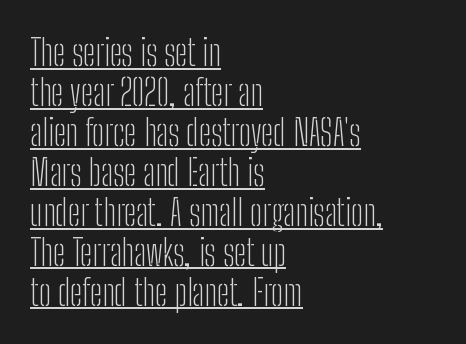
{"serif": "no", "italic": "no", "bold": "no", "weight": "light", "width": "condensed", "stroke_contrast": "low", "x_height": "medium", "monospaced": "no", "underline": "yes", "align": "left", "line_spacing": "tight", "line_spacing_ratio": 1.11, "letter_spacing": "normal", "letter_spacing_em": 0.0, "glyph_px": 36}
